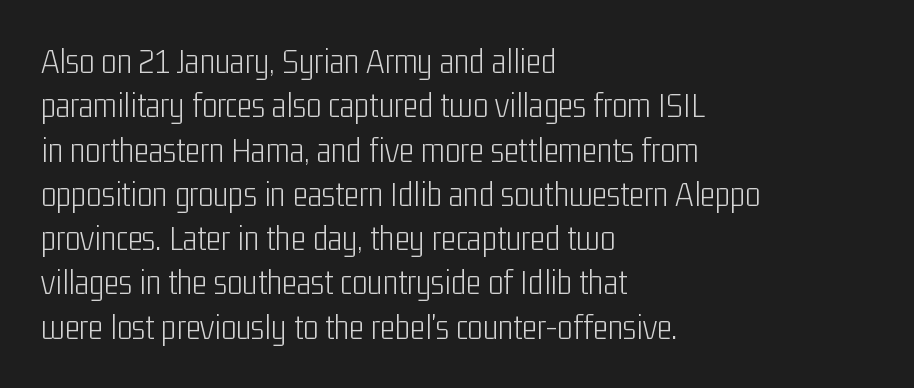
Q: Is the text bold? A: No.
Q: Is the text italic (slanted)? A: No, it is upright.
Q: Is the typeface a serif or a sans-serif typeface? A: Sans-serif.
Q: Is the text underlined? A: No.
Q: How is the paragraph aligned? A: Left-aligned.
Q: Is the spacing between letters normal or unusually wide? A: Normal.
Q: Width (condensed, normal, or wide)? A: Condensed.
Q: Stroke contrast? A: Low.
Q: x-height? A: Medium.
Q: Monospaced? A: No.
